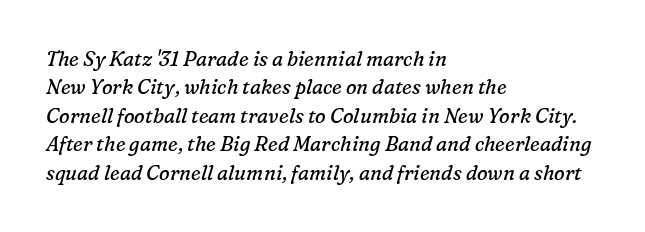
The face used here has a pronounced slope to its letters. Honestly, the letter spacing is just normal — you wouldn't notice it. Descenders are the only things crossing below the line. A typesetter would call this leading conventional body-copy spacing. The compositor pushed each line to the left boundary.
